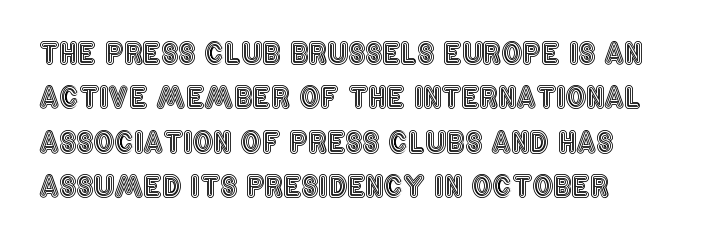
Q: Is the text italic (slanted)? A: No, it is upright.
Q: Is the text underlined? A: No.
Q: How is the paragraph aligned? A: Left-aligned.
Q: Is the spacing between letters normal or unusually wide? A: Normal.
Q: Is the spacing between lines tight, normal or loose? A: Normal.
Q: Width (condensed, normal, or wide)? A: Condensed.
Q: x-height? A: Large.
Q: Monospaced? A: No.
